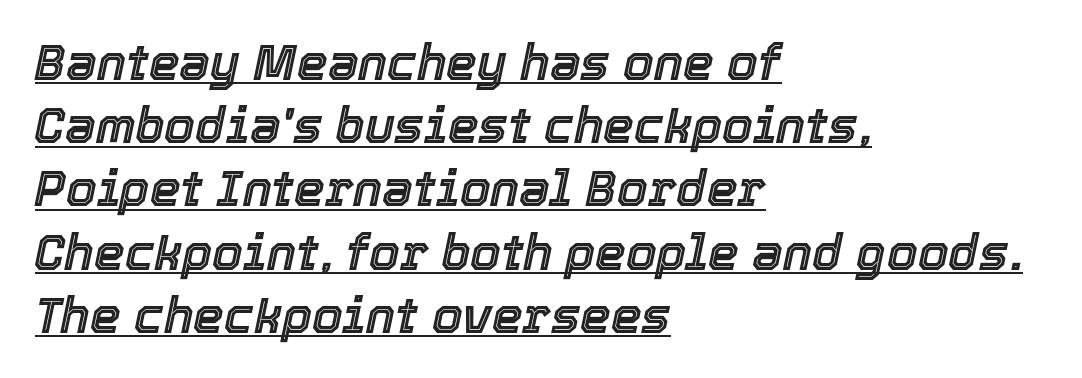
Letter spacing: default. The passage is arranged the way most books set body copy — flush left. Do the characters align in a grid? No, the font is proportional. There's an unmistakable incline to the writing here. Glance below the letters and you will spot a drawn line.
